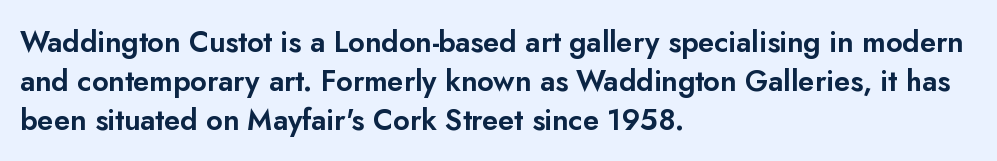
The image shows 29 px sans-serif type, upright; set left-aligned, normal line spacing (1.34x), normal letter spacing, not underlined; low stroke contrast and a small x-height.
